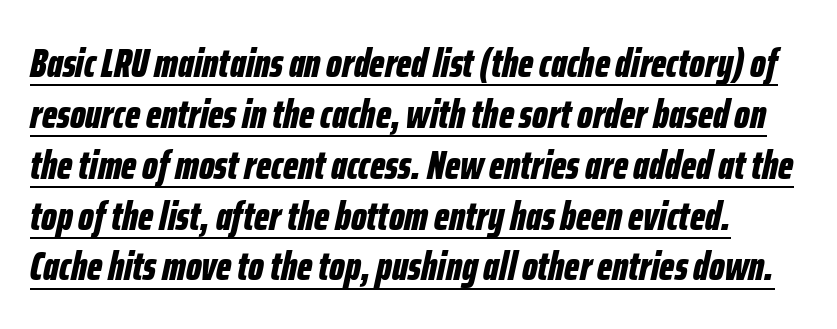
The image shows 41 px bold, condensed type, italic (leaning right); set line spacing 1.24x, normal letter spacing, underlined; low stroke contrast and a medium x-height.
